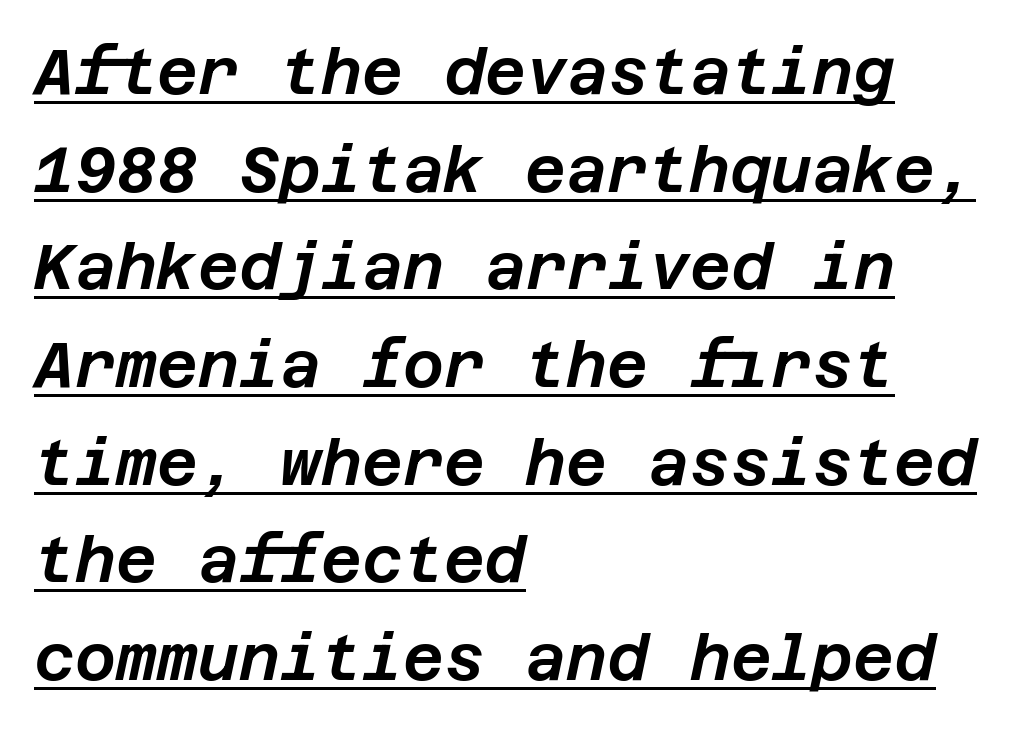
Honestly, the row spacing looks completely unremarkable. Short note: letters normally spaced. Yep, that's italic — everything's leaning. Horizontal alignment here is leftward, the default for most running prose. The words here are underlined.
